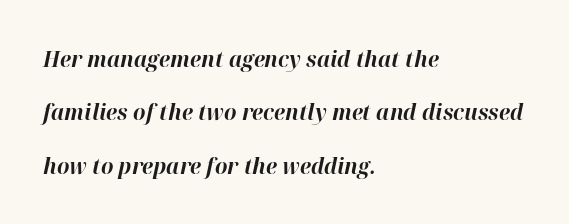
The specimen omits any rule beneath the text block's lines. A full-strength bold gives these letters their thick strokes. Leftover space on each line is placed entirely after the last word. Inter-character spacing is left at the font's built-in metrics. The rendering uses a large line-height, opening up the rows. The font's italic variant was chosen for this text.
